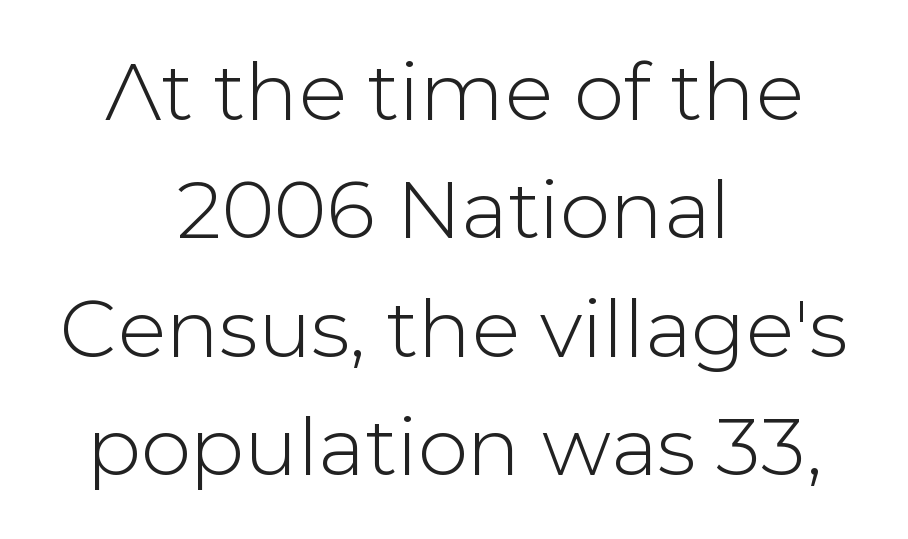
{"serif": "no", "italic": "no", "width": "normal", "stroke_contrast": "low", "x_height": "medium", "monospaced": "no", "underline": "no", "align": "center", "line_spacing": "normal", "line_spacing_ratio": 1.48, "letter_spacing": "normal", "letter_spacing_em": 0.0, "glyph_px": 80}
